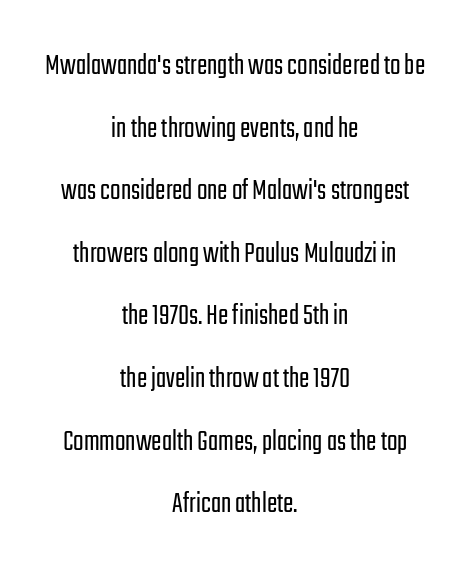
Serif or sans? Sans — the stroke terminals are bare. Rendered with straight, roman letterforms. These lines are rendered in a variable-pitch font. Each line is balanced around a shared central axis. Quick note: interline space is abundant. Tracking value appears to be zero — textbook default spacing.
